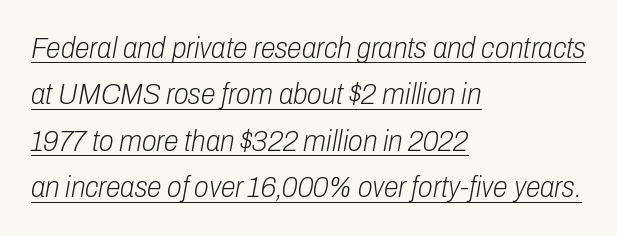
{"italic": "yes", "lean": "right", "slant_degrees": 10, "bold": "no", "weight": "light", "width": "condensed", "stroke_contrast": "low", "x_height": "medium", "monospaced": "no", "underline": "yes", "align": "left", "line_spacing": "normal", "line_spacing_ratio": 1.55, "letter_spacing": "normal", "letter_spacing_em": 0.0, "glyph_px": 30}
